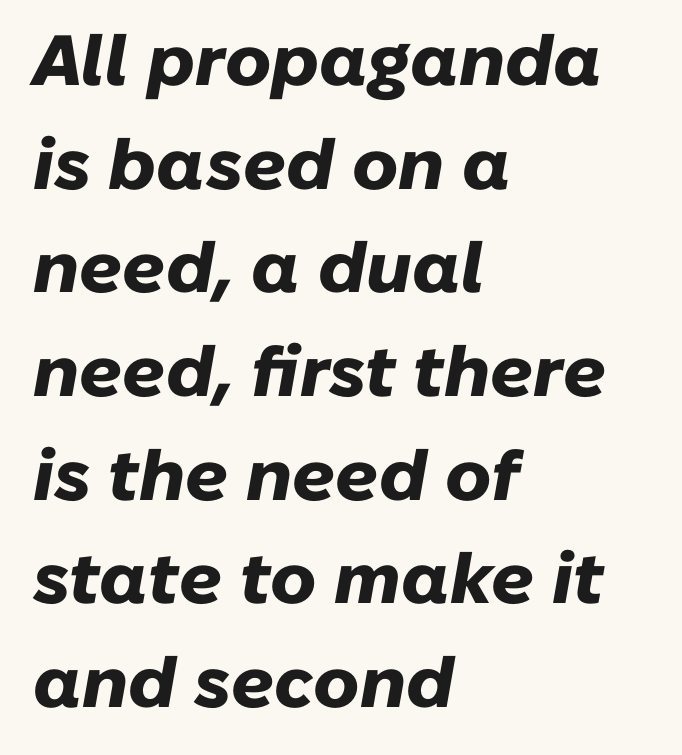
What weight is shown? A full bold with thick strokes. These lines stack with their left ends in a neat column. If you drew a line through each stem, it would be angled. The gap between lines stays unmarked. No extra tracking has been applied to these lines. If you measured baseline to baseline, you'd find a middling distance.
